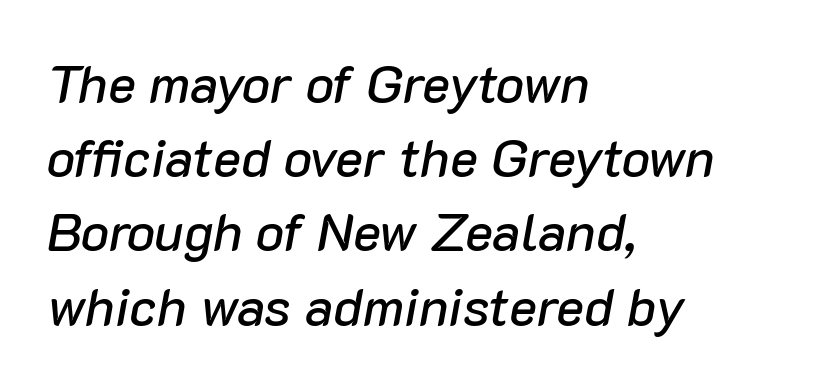
The image shows 53 px text type, italic (leaning right); set left-aligned, normal line spacing (1.4x), normal letter spacing, not underlined; low stroke contrast and a medium x-height.
